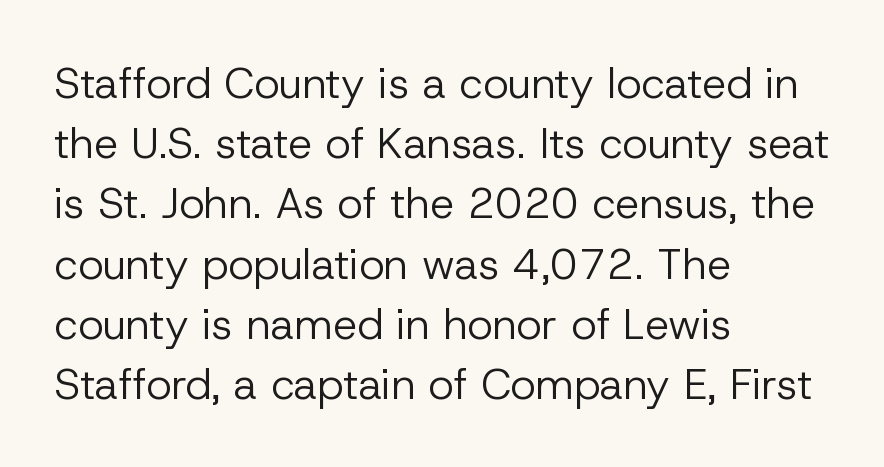
The image shows 43 px regular-weight sans-serif type, upright; set left-aligned, normal line spacing (1.4x), normal letter spacing, not underlined; low stroke contrast and a medium x-height.
